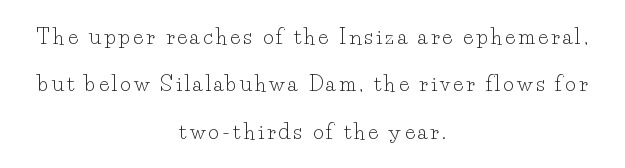
The image shows 21 px text type, upright; set centered, loose line spacing (2.26x), not underlined.
